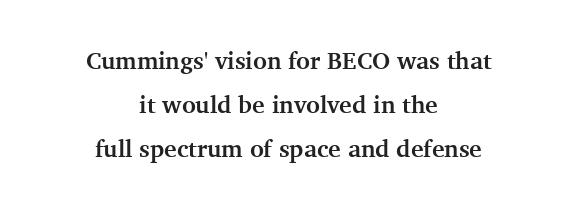
{"italic": "no", "bold": "yes", "underline": "no", "align": "center", "line_spacing_ratio": 1.84, "letter_spacing": "normal", "letter_spacing_em": 0.0, "glyph_px": 24}
